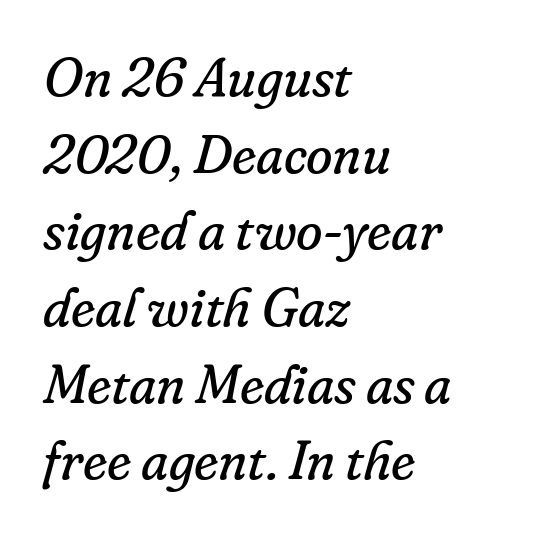
{"serif": "yes", "italic": "yes", "lean": "right", "slant_degrees": 16, "bold": "no", "weight": "regular", "width": "normal", "stroke_contrast": "low", "x_height": "small", "monospaced": "no", "underline": "no", "align": "left", "line_spacing": "normal", "line_spacing_ratio": 1.42, "letter_spacing": "normal", "letter_spacing_em": 0.0, "glyph_px": 54}
